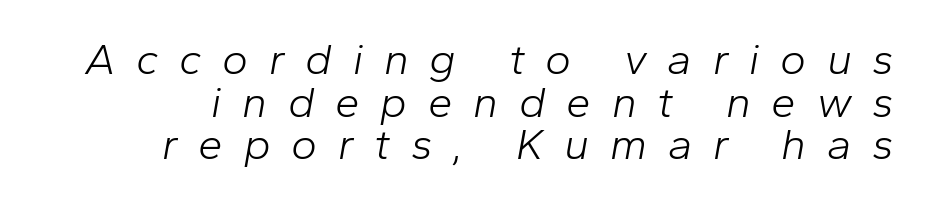
{"italic": "yes", "lean": "right", "slant_degrees": 10, "bold": "no", "weight": "light", "width": "normal", "stroke_contrast": "low", "x_height": "medium", "monospaced": "no", "underline": "no", "align": "right", "line_spacing": "tight", "line_spacing_ratio": 0.97, "letter_spacing": "wide", "letter_spacing_em": 0.47, "glyph_px": 44}
